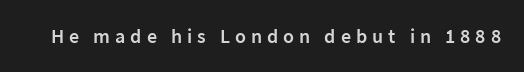
{"italic": "no", "bold": "semi", "underline": "no", "letter_spacing": "wide", "letter_spacing_em": 0.25, "glyph_px": 20}
